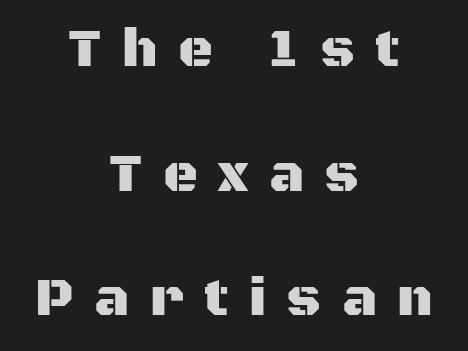
{"serif": "no", "italic": "no", "width": "normal", "stroke_contrast": "medium", "x_height": "large", "monospaced": "no", "underline": "no", "align": "center", "line_spacing": "loose", "line_spacing_ratio": 2.31, "letter_spacing": "wide", "letter_spacing_em": 0.38, "glyph_px": 54}
